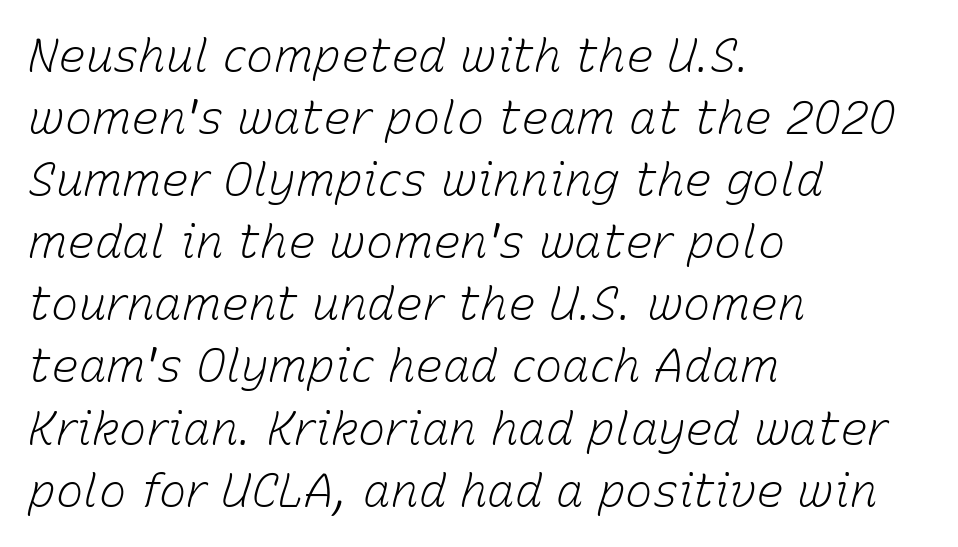
{"italic": "yes", "lean": "right", "slant_degrees": 15, "bold": "no", "weight": "light", "width": "normal", "stroke_contrast": "low", "x_height": "medium", "monospaced": "no", "underline": "no", "align": "left", "line_spacing": "normal", "line_spacing_ratio": 1.35, "letter_spacing": "normal", "letter_spacing_em": 0.0, "glyph_px": 46}
